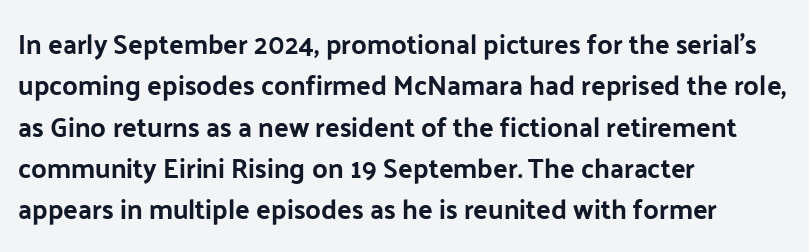
Q: Is the text italic (slanted)? A: No, it is upright.
Q: Is the text underlined? A: No.
Q: How is the paragraph aligned? A: Left-aligned.
Q: Is the spacing between letters normal or unusually wide? A: Normal.
Q: Is the spacing between lines tight, normal or loose? A: Normal.
